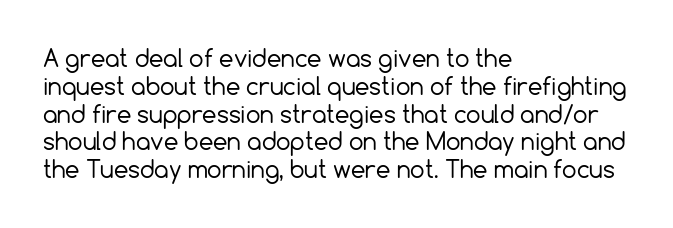
The image shows 23 px text type, upright; set left-aligned, line spacing 1.21x, normal letter spacing, not underlined.
